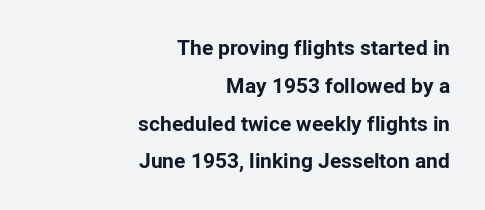
Q: Is the text bold? A: Yes.
Q: Is the text italic (slanted)? A: No, it is upright.
Q: Is the text underlined? A: No.
Q: How is the paragraph aligned? A: Right-aligned.
Q: Is the spacing between letters normal or unusually wide? A: Normal.
